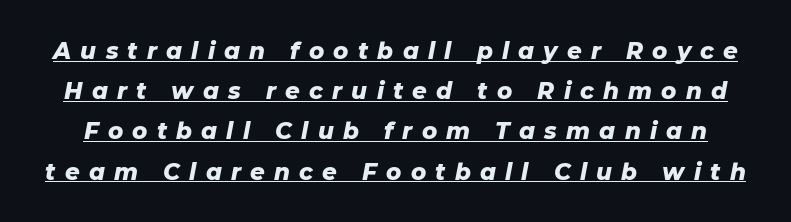
The rendering inserts visible extra space after every character. The sample has been set heavy, in full bold. Slanted lettering throughout. Emphasis is given by a line drawn under the lettering.
